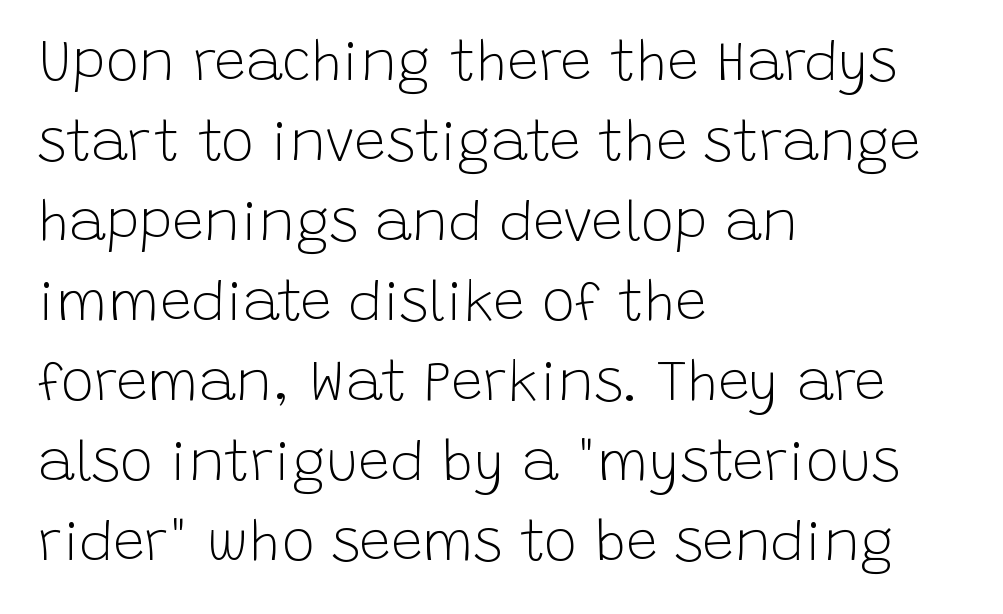
Q: Is the text bold? A: No.
Q: Is the text italic (slanted)? A: No, it is upright.
Q: Is the typeface a serif or a sans-serif typeface? A: Sans-serif.
Q: Is the text underlined? A: No.
Q: How is the paragraph aligned? A: Left-aligned.
Q: Is the spacing between letters normal or unusually wide? A: Normal.
Q: Is the spacing between lines tight, normal or loose? A: Normal.
Q: Width (condensed, normal, or wide)? A: Normal.
Q: Stroke contrast? A: Low.
Q: x-height? A: Large.
Q: Monospaced? A: No.
